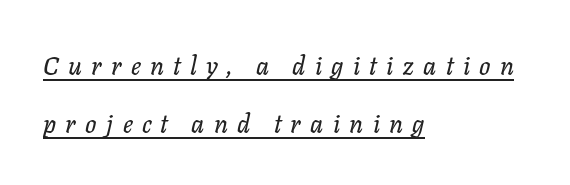
Quick note: interline space is abundant. Underlining? Definitely there. The passage shown has open, widely tracked lettering throughout. Alignment: flush left. Slant detected: the letters are inclined.
